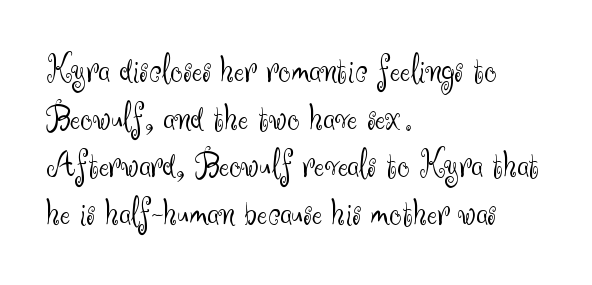
Each letter keeps its own natural width here, so spacing adapts to shape. Do the letters lean? They stand straight. Compared with a typical body face, this is equally light or lighter still. Honestly, there is no underline to notice here at all.
